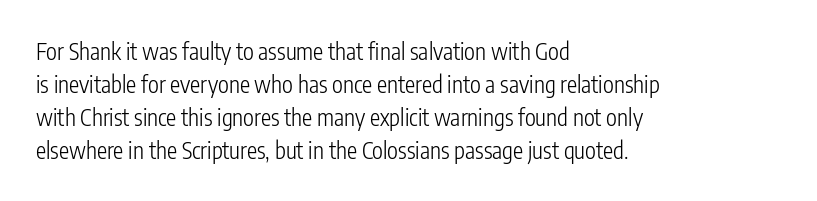
Q: Is the text bold? A: No.
Q: Is the text italic (slanted)? A: No, it is upright.
Q: Is the text underlined? A: No.
Q: How is the paragraph aligned? A: Left-aligned.
Q: Is the spacing between letters normal or unusually wide? A: Normal.
Q: Is the spacing between lines tight, normal or loose? A: Normal.
